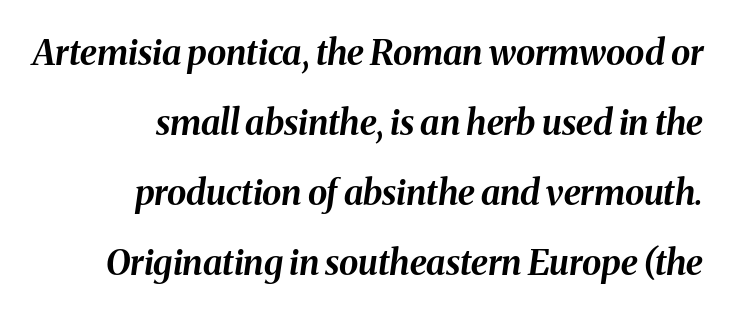
The image shows 35 px bold type, italic (leaning right); set right-aligned, loose line spacing (2.0x), normal letter spacing, not underlined; medium stroke contrast and a medium x-height.
